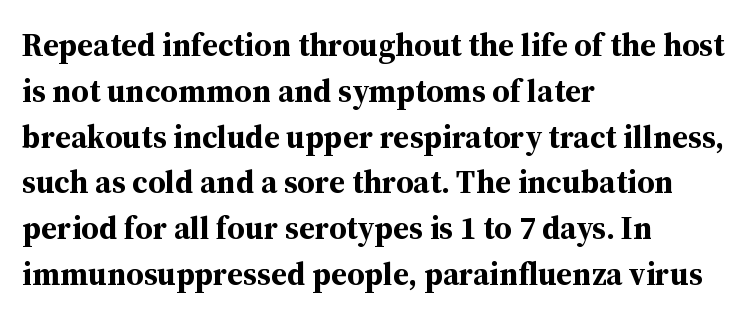
Q: Is the text bold? A: Yes.
Q: Is the text italic (slanted)? A: No, it is upright.
Q: Is the typeface a serif or a sans-serif typeface? A: Serif.
Q: Is the text underlined? A: No.
Q: How is the paragraph aligned? A: Left-aligned.
Q: Is the spacing between letters normal or unusually wide? A: Normal.
Q: Is the spacing between lines tight, normal or loose? A: Normal.
Q: Width (condensed, normal, or wide)? A: Normal.
Q: Stroke contrast? A: Medium.
Q: x-height? A: Medium.
Q: Monospaced? A: No.
